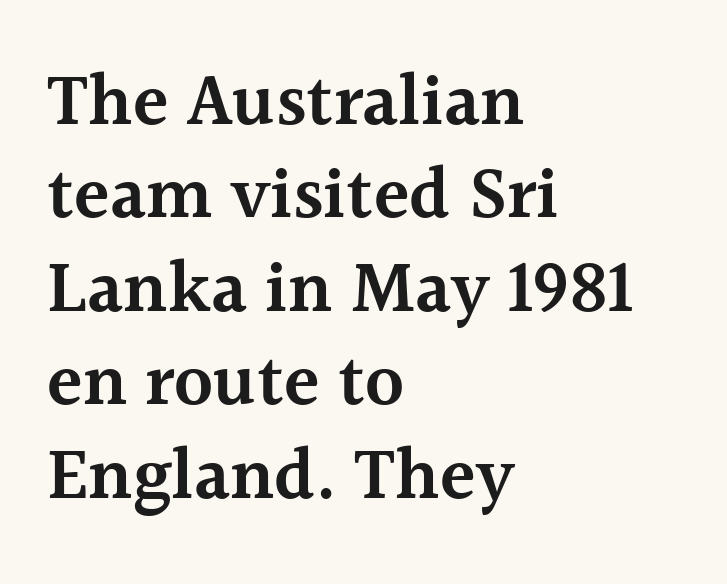
The image shows 73 px semibold serif type, upright; set left-aligned, normal line spacing (1.28x), normal letter spacing, not underlined; a medium x-height.
